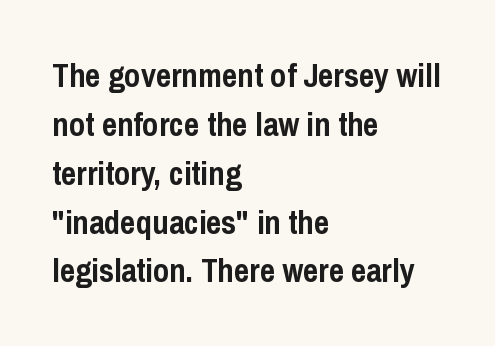
Any mark beneath the type? The region is blank. This sample is left-justified, so line endings fall wherever the words run out. The designer went with a sans here, leaving each stem footless. Vertically, the passage feels balanced, rows spaced as you'd expect. The letters advance in unequal steps, a hallmark of proportional type. Tracking value appears to be zero — textbook default spacing.
